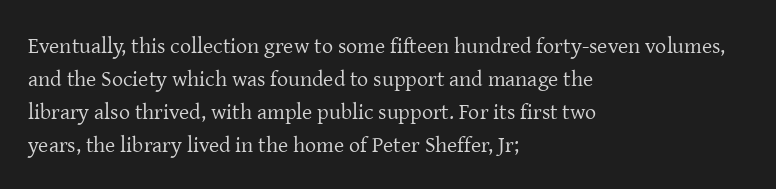
The image shows 22 px text type, upright; set left-aligned, normal line spacing (1.5x), normal letter spacing, not underlined.
